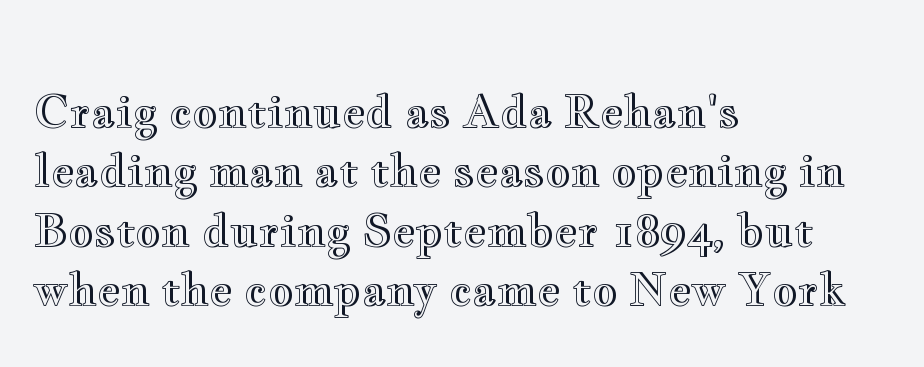
The image shows 44 px wide type, upright; set left-aligned, normal line spacing (1.35x), normal letter spacing, not underlined; a small x-height.
